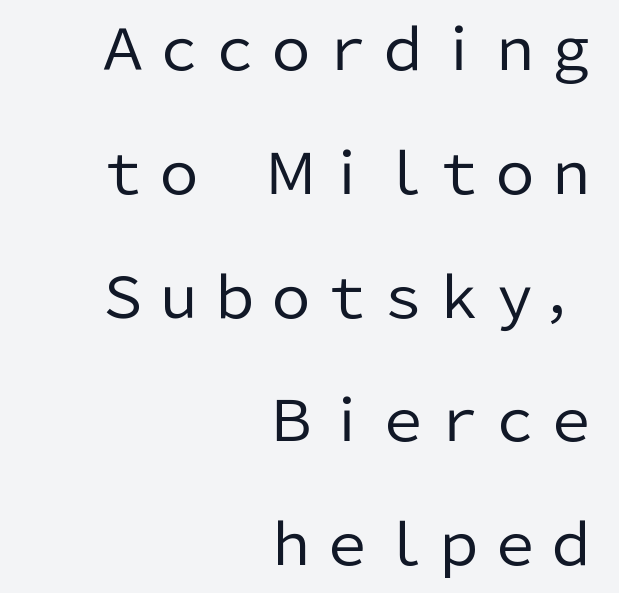
A typesetter would call this proportional, since set widths differ per character. The characters display no serif detailing; their extremities are plain. No extra tracking has been applied to these lines. A student would call this right alignment; a typographer would say flush right, rag left. Think standard paragraph weight, or any step lighter than that.
